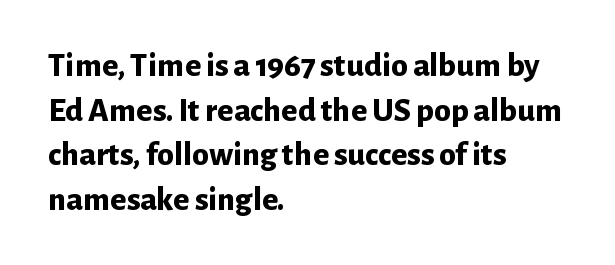
Q: Is the text bold? A: Yes.
Q: Is the text italic (slanted)? A: No, it is upright.
Q: Is the typeface a serif or a sans-serif typeface? A: Sans-serif.
Q: Is the text underlined? A: No.
Q: How is the paragraph aligned? A: Left-aligned.
Q: Is the spacing between letters normal or unusually wide? A: Normal.
Q: Is the spacing between lines tight, normal or loose? A: Normal.
Q: Width (condensed, normal, or wide)? A: Normal.
Q: Stroke contrast? A: Low.
Q: x-height? A: Medium.
Q: Monospaced? A: No.
